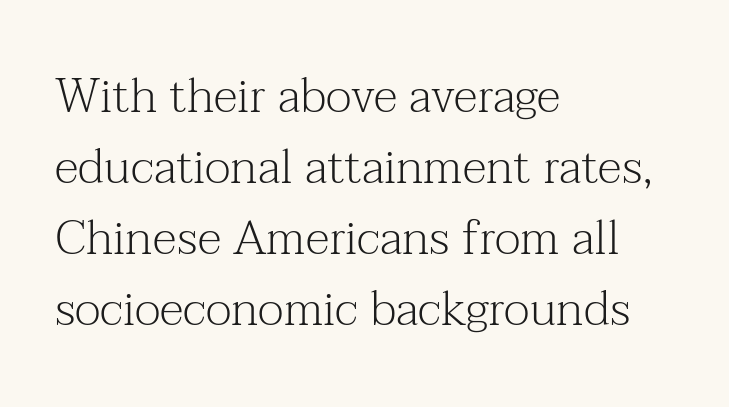
Each letter keeps its own natural width here, so spacing adapts to shape. Is this a sans? No — the strokes have serifs. The baseline area is clear. The line texture is even and compact thanks to regular tracking.
